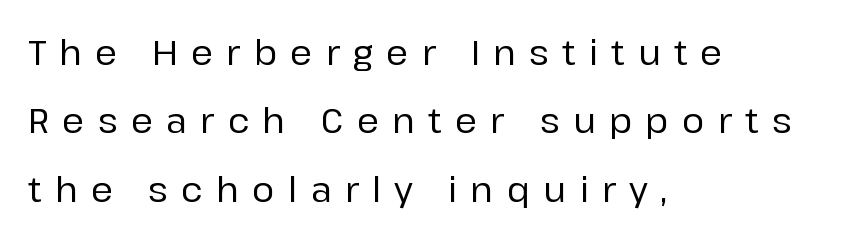
Q: Is the text italic (slanted)? A: No, it is upright.
Q: Is the typeface a serif or a sans-serif typeface? A: Sans-serif.
Q: Is the text underlined? A: No.
Q: How is the paragraph aligned? A: Left-aligned.
Q: Is the spacing between letters normal or unusually wide? A: Unusually wide.
Q: Is the spacing between lines tight, normal or loose? A: Loose.
Q: Width (condensed, normal, or wide)? A: Normal.
Q: Stroke contrast? A: Low.
Q: x-height? A: Medium.
Q: Monospaced? A: No.
